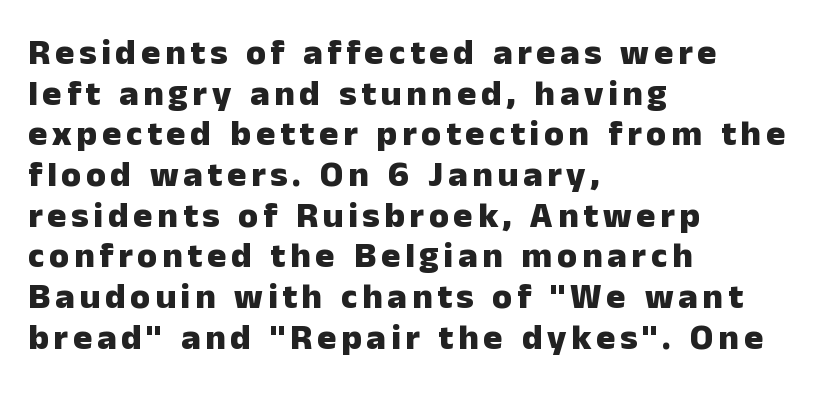
{"serif": "no", "italic": "no", "bold": "yes", "weight": "heavy", "width": "normal", "stroke_contrast": "low", "x_height": "medium", "monospaced": "no", "underline": "no", "align": "left", "line_spacing": "tight", "line_spacing_ratio": 1.13, "glyph_px": 36}
